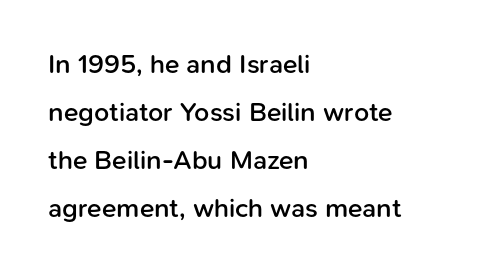
{"italic": "no", "bold": "semi", "underline": "no", "align": "left", "line_spacing_ratio": 1.78, "letter_spacing": "normal", "letter_spacing_em": 0.0, "glyph_px": 27}
